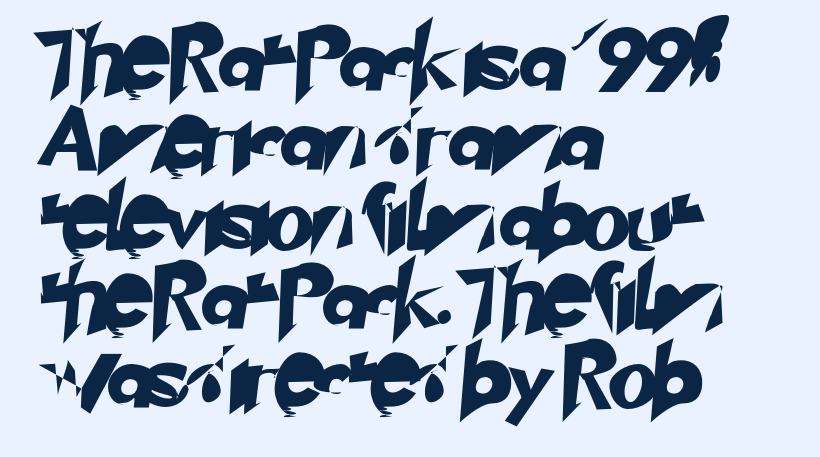
{"serif": "no", "width": "normal", "stroke_contrast": "low", "x_height": "small", "monospaced": "no", "underline": "no", "align": "left", "line_spacing_ratio": 1.24, "letter_spacing": "normal", "letter_spacing_em": 0.0, "glyph_px": 64}
